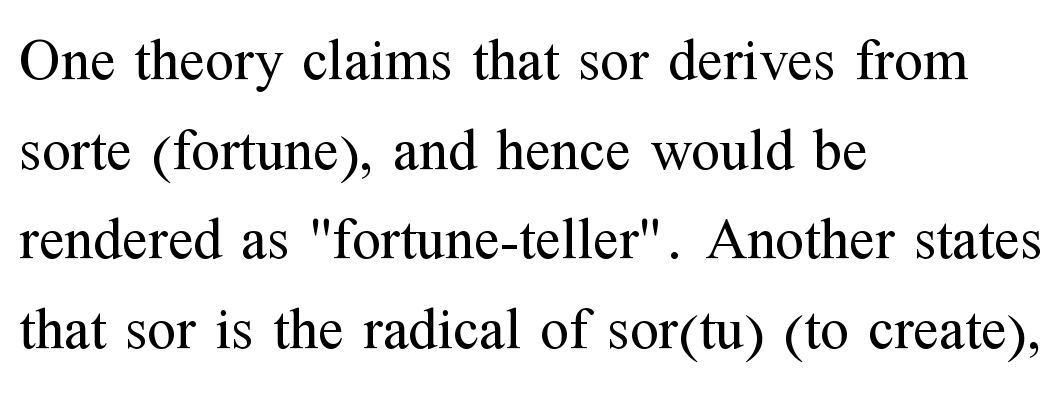
Q: Is the text bold? A: No.
Q: Is the text italic (slanted)? A: No, it is upright.
Q: Is the typeface a serif or a sans-serif typeface? A: Serif.
Q: Is the text underlined? A: No.
Q: How is the paragraph aligned? A: Left-aligned.
Q: Is the spacing between letters normal or unusually wide? A: Normal.
Q: Is the spacing between lines tight, normal or loose? A: Normal.
Q: Width (condensed, normal, or wide)? A: Normal.
Q: Stroke contrast? A: Medium.
Q: x-height? A: Medium.
Q: Monospaced? A: No.
